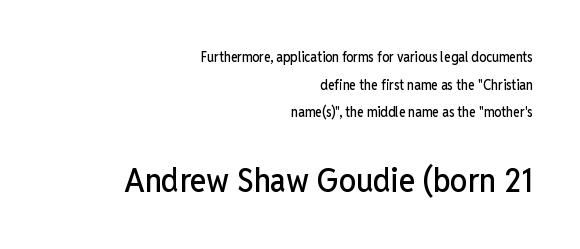
The image shows 34 px condensed sans-serif type, upright; set right-aligned, loose line spacing (1.97x), normal letter spacing, not underlined; the second (bottom) block is 2.43x larger; low stroke contrast and a medium x-height.
